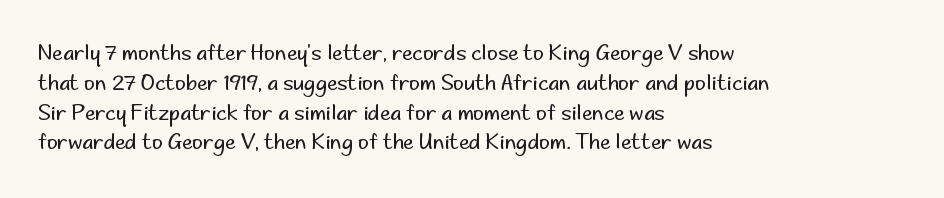
Quick note: interline space is typical. Nothing unusual about the tracking: characters are spaced as the font intends. Unmarked baselines from the first word to the last. No italicization has been applied; the sample stays upright.
